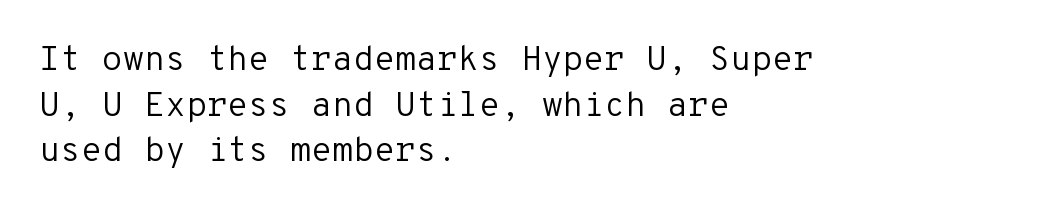
Q: Is the text bold? A: No.
Q: Is the text italic (slanted)? A: No, it is upright.
Q: Is the typeface a serif or a sans-serif typeface? A: Sans-serif.
Q: Is the text underlined? A: No.
Q: How is the paragraph aligned? A: Left-aligned.
Q: Is the spacing between letters normal or unusually wide? A: Normal.
Q: Is the spacing between lines tight, normal or loose? A: Normal.
Q: Width (condensed, normal, or wide)? A: Normal.
Q: Stroke contrast? A: Low.
Q: x-height? A: Medium.
Q: Monospaced? A: Yes.
